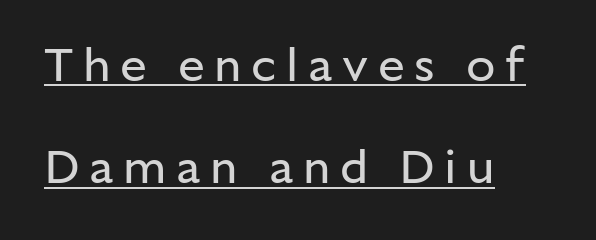
The letters stand upright; this is a roman face. This is not heavy type; no bold has been used. This sample has the flowing, uneven cadence of proportional lettering. Type style note: lacks serifs. Check the space under the baseline: a stroke is drawn there.
